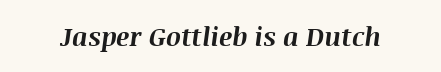
The specimen reads as italic at a glance. The space beneath each line is pristine and unruled. Is the type bold? Yes — the strokes are clearly thick and heavy. Between one letter and the next there's only the usual sliver of space.
